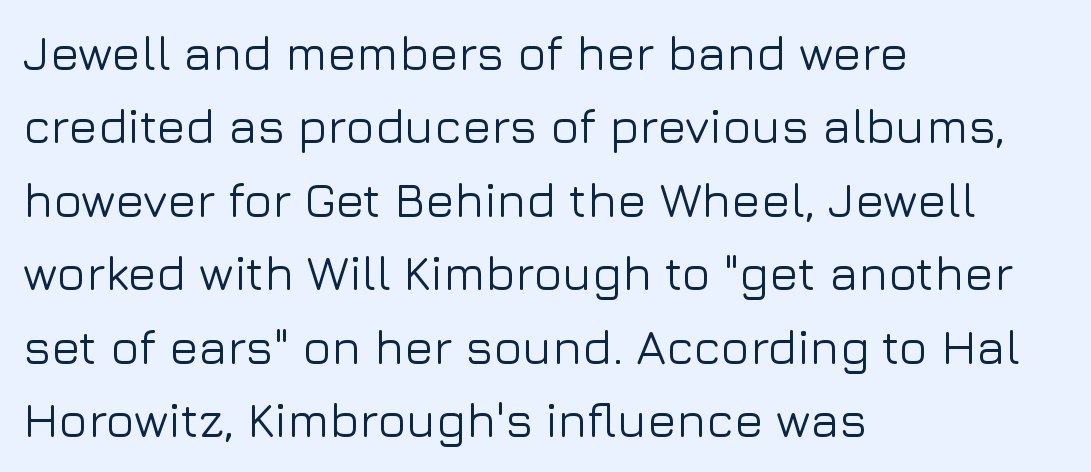
The image shows 48 px sans-serif type, upright; set left-aligned, normal line spacing (1.53x), normal letter spacing, not underlined; low stroke contrast and a medium x-height.
